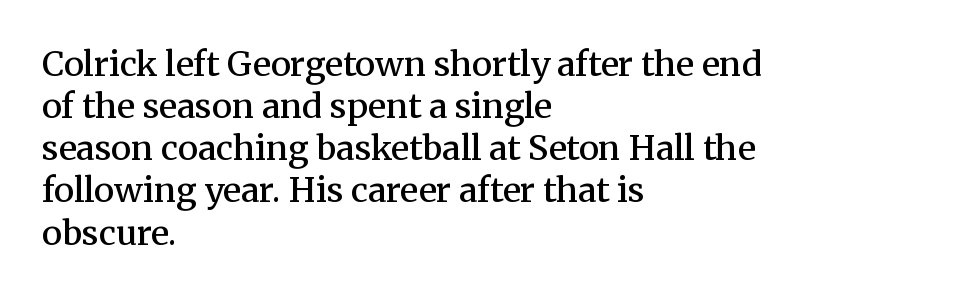
The image shows 34 px semibold serif type, upright; set left-aligned, line spacing 1.24x, normal letter spacing, not underlined; medium stroke contrast and a medium x-height.
